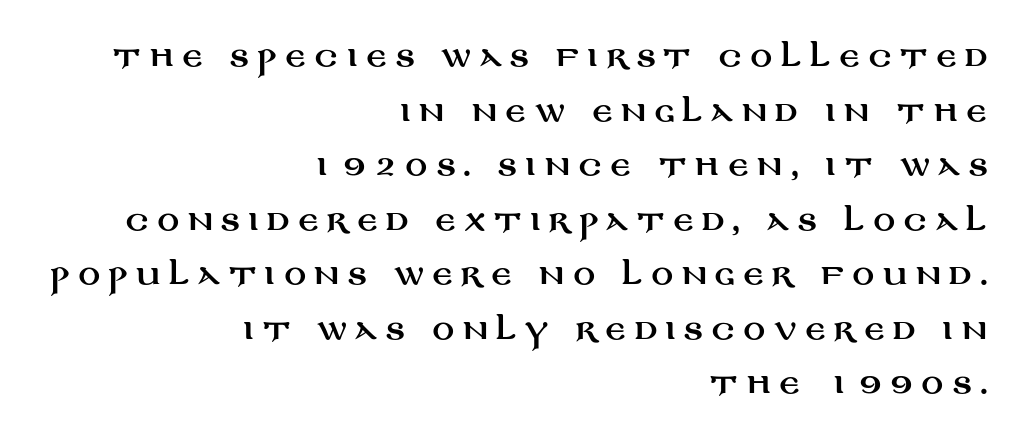
Characters follow at a spacing far wider than the type designer built in. A flush-right, rag-left setting is used for this passage. The type sits square on the baseline with zero lean. In terms of leading, this rendering errs on the spacious side. The string is rendered with underlining switched off.
